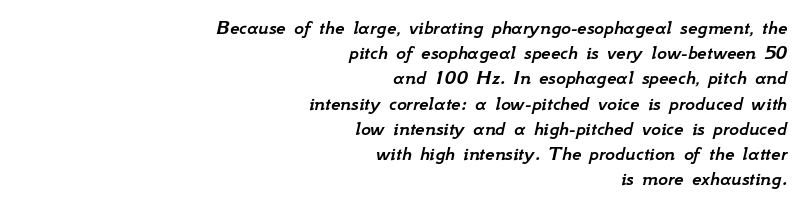
Q: Is the text italic (slanted)? A: Yes, it leans right by about 12 degrees.
Q: Is the text underlined? A: No.
Q: How is the paragraph aligned? A: Right-aligned.
Q: Is the spacing between letters normal or unusually wide? A: Normal.
